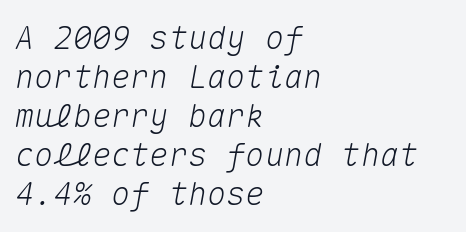
The image shows 32 px text type, italic (leaning right), monospaced; set left-aligned, line spacing 1.22x, normal letter spacing, not underlined; medium stroke contrast and a medium x-height.
